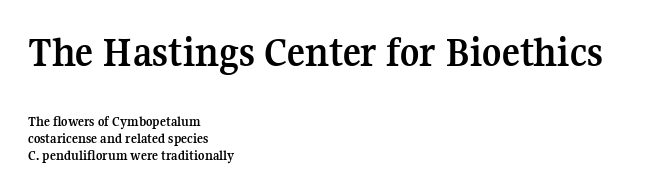
{"serif": "yes", "italic": "no", "bold": "yes", "weight": "semibold", "width": "normal", "stroke_contrast": "medium", "x_height": "medium", "monospaced": "no", "underline": "no", "align": "left", "line_spacing_ratio": 1.22, "letter_spacing": "normal", "letter_spacing_em": 0.0, "larger_block": "first", "size_ratio": 3.0, "glyph_px": 42}
